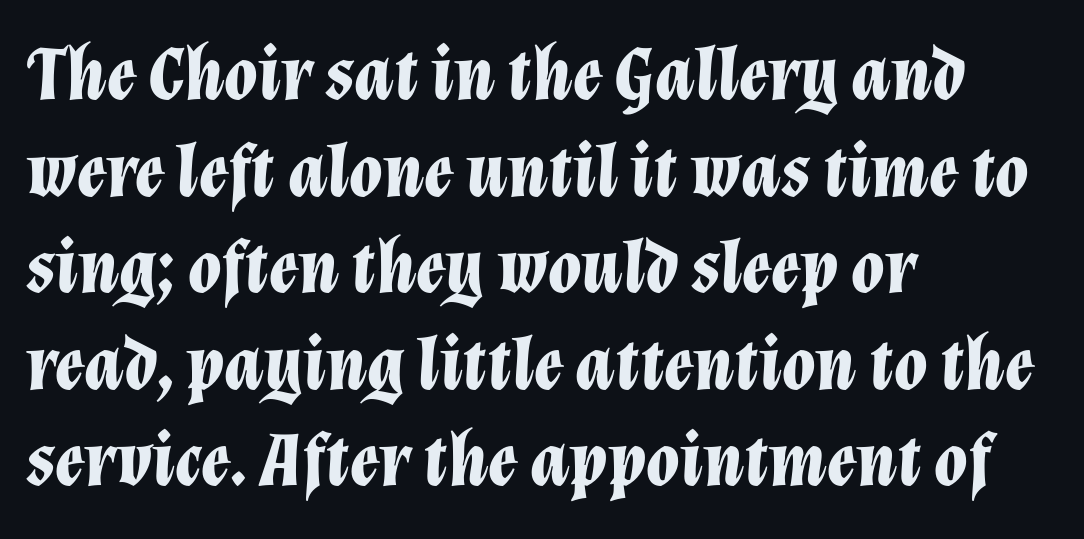
{"italic": "yes", "lean": "right", "slant_degrees": 12, "bold": "yes", "weight": "bold", "width": "normal", "stroke_contrast": "low", "x_height": "medium", "monospaced": "no", "underline": "no", "align": "left", "line_spacing": "normal", "line_spacing_ratio": 1.27, "letter_spacing": "normal", "letter_spacing_em": 0.0, "glyph_px": 76}
